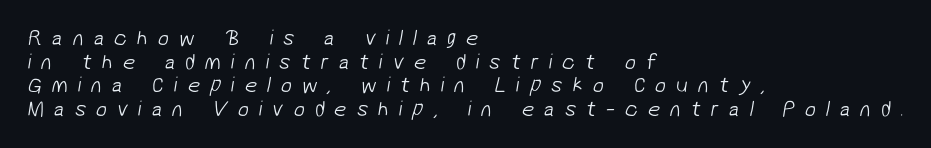
The image shows 22 px text type; set left-aligned, tight line spacing (1.07x), unusually wide letter spacing (+0.45 em), not underlined.
